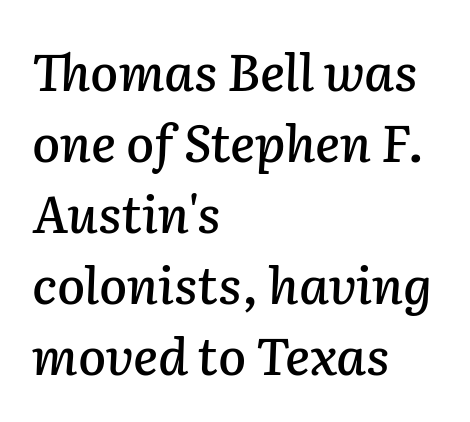
The passage shown is typed in a proportional face where columns would drift. Honestly, the letter spacing is just normal — you wouldn't notice it. Visually the block forms a straight wall on the left and a jagged coastline on the right. Normally led — the rows are evenly, conventionally spaced. Quick note: underline off.
